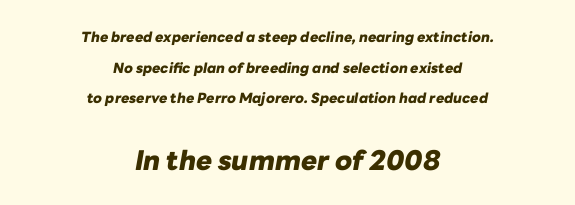
Which margin do the lines hug? Neither — every line sits in the middle. The face used here has the dense, thick strokes of a bold. This is oblique type, the kind used for emphasis or titles. The words here are not underlined.
